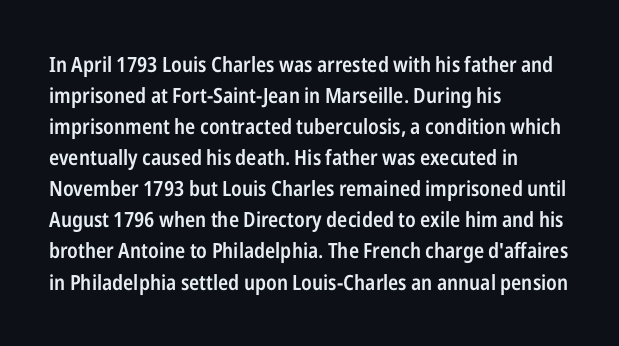
The image shows 21 px text type, upright; set left-aligned, normal line spacing (1.48x), normal letter spacing, not underlined.
